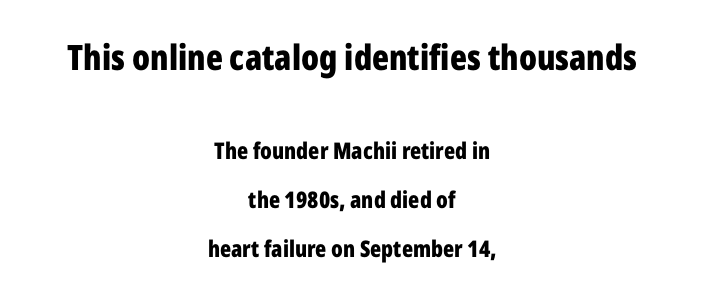
The image shows 35 px bold, condensed sans-serif type, upright; set centered, loose line spacing (2.12x), normal letter spacing, not underlined; the first (top) block is 1.52x larger; low stroke contrast and a medium x-height.
